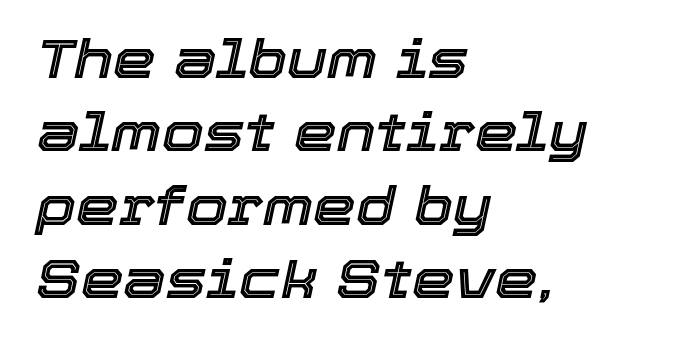
The image shows 54 px text type, italic (leaning right); set left-aligned, normal line spacing (1.36x), normal letter spacing, not underlined; a medium x-height.
